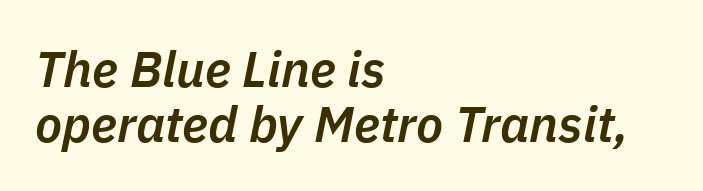
The image shows 50 px semibold type, italic (leaning right); set left-aligned, tight line spacing (1.1x), normal letter spacing, not underlined; low stroke contrast and a medium x-height.
